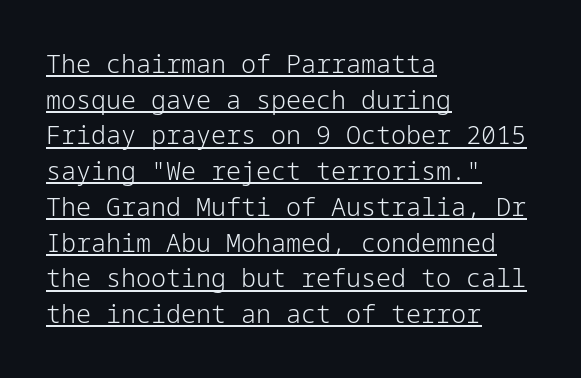
The image shows 25 px text type, upright; set left-aligned, normal line spacing (1.43x), normal letter spacing, underlined.
